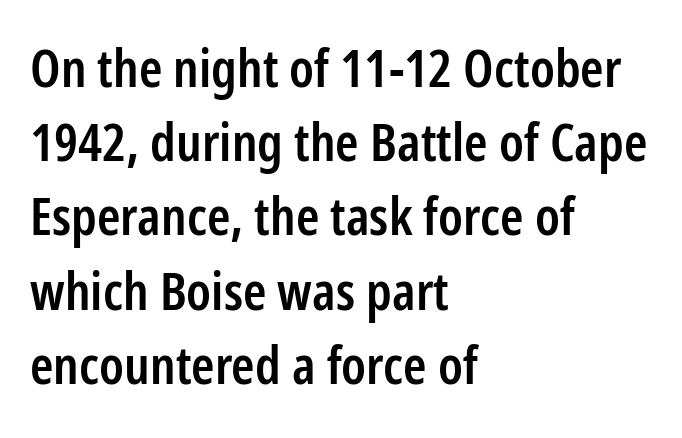
Q: Is the text bold? A: Semi-bold.
Q: Is the text italic (slanted)? A: No, it is upright.
Q: Is the typeface a serif or a sans-serif typeface? A: Sans-serif.
Q: Is the text underlined? A: No.
Q: How is the paragraph aligned? A: Left-aligned.
Q: Is the spacing between letters normal or unusually wide? A: Normal.
Q: Is the spacing between lines tight, normal or loose? A: Normal.
Q: Width (condensed, normal, or wide)? A: Condensed.
Q: Stroke contrast? A: Low.
Q: x-height? A: Medium.
Q: Monospaced? A: No.
